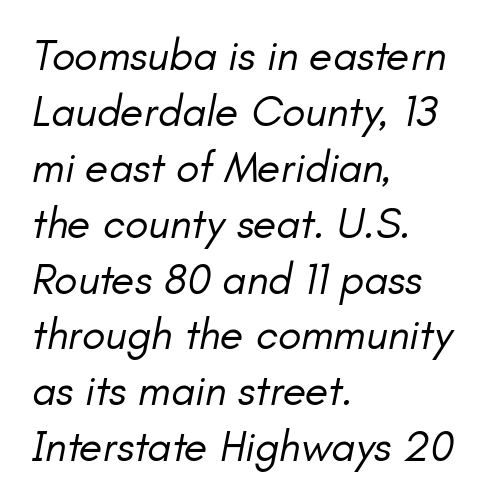
Q: Is the text bold? A: No.
Q: Is the text italic (slanted)? A: Yes, it leans right by about 11 degrees.
Q: Is the text underlined? A: No.
Q: How is the paragraph aligned? A: Left-aligned.
Q: Is the spacing between letters normal or unusually wide? A: Normal.
Q: Is the spacing between lines tight, normal or loose? A: Normal.
Q: Width (condensed, normal, or wide)? A: Normal.
Q: Stroke contrast? A: Low.
Q: x-height? A: Small.
Q: Monospaced? A: No.
